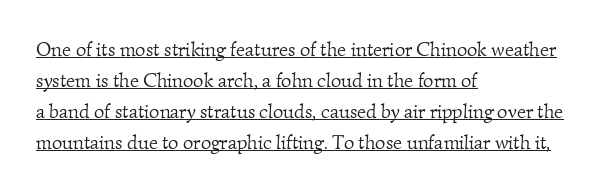
Q: Is the text bold? A: No.
Q: Is the text underlined? A: Yes.
Q: How is the paragraph aligned? A: Left-aligned.
Q: Is the spacing between letters normal or unusually wide? A: Normal.
Q: Is the spacing between lines tight, normal or loose? A: Normal.
